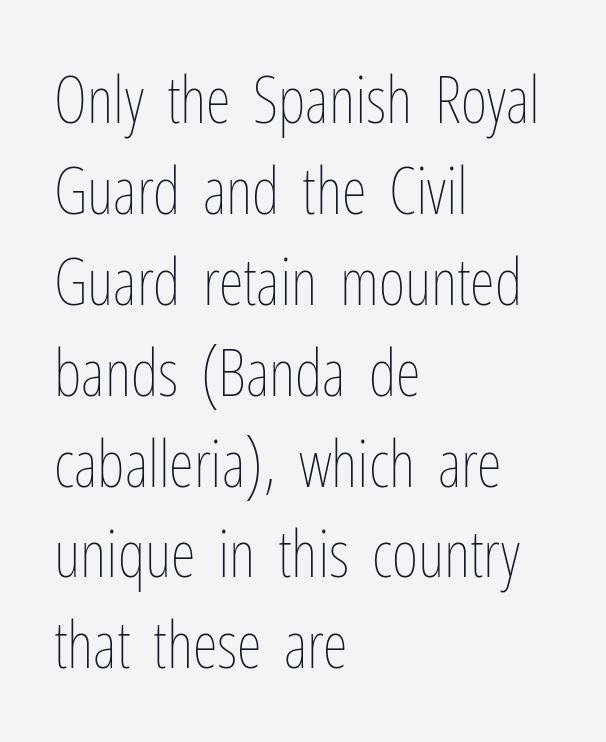
The image shows 64 px thin, condensed type, upright; set left-aligned, normal line spacing (1.42x), normal letter spacing, not underlined; low stroke contrast and a medium x-height.
